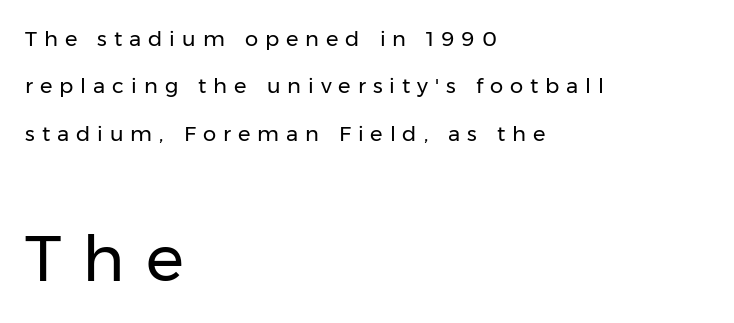
Q: Is the text bold? A: No.
Q: Is the text italic (slanted)? A: No, it is upright.
Q: Is the typeface a serif or a sans-serif typeface? A: Sans-serif.
Q: Is the text underlined? A: No.
Q: How is the paragraph aligned? A: Left-aligned.
Q: Is the spacing between letters normal or unusually wide? A: Unusually wide.
Q: Is the spacing between lines tight, normal or loose? A: Loose.
Q: Which block of text is set in a larger size, the first (top) or the second (bottom)? A: The second (bottom) one.
Q: Width (condensed, normal, or wide)? A: Normal.
Q: Stroke contrast? A: Low.
Q: x-height? A: Medium.
Q: Monospaced? A: No.
